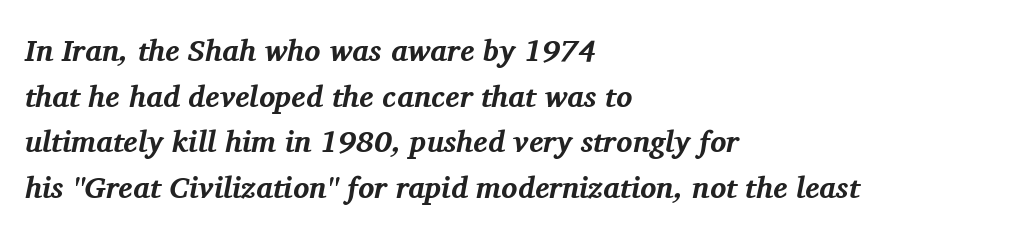
Q: Is the text bold? A: Yes.
Q: Is the text italic (slanted)? A: Yes, it leans right by about 11 degrees.
Q: Is the typeface a serif or a sans-serif typeface? A: Serif.
Q: Is the text underlined? A: No.
Q: How is the paragraph aligned? A: Left-aligned.
Q: Is the spacing between letters normal or unusually wide? A: Normal.
Q: Is the spacing between lines tight, normal or loose? A: Normal.
Q: Width (condensed, normal, or wide)? A: Normal.
Q: Stroke contrast? A: Medium.
Q: x-height? A: Medium.
Q: Monospaced? A: No.
